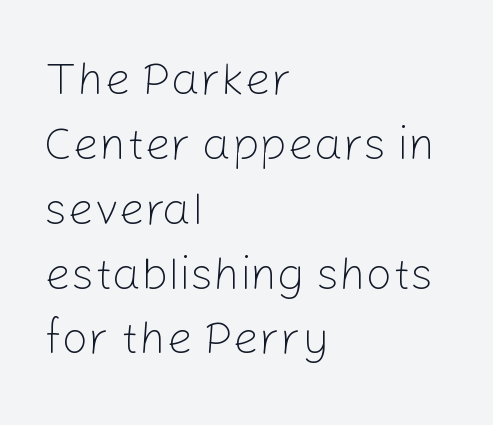
The image shows 46 px light sans-serif type, upright; set left-aligned, normal line spacing (1.41x), normal letter spacing, not underlined; low stroke contrast and a medium x-height.
